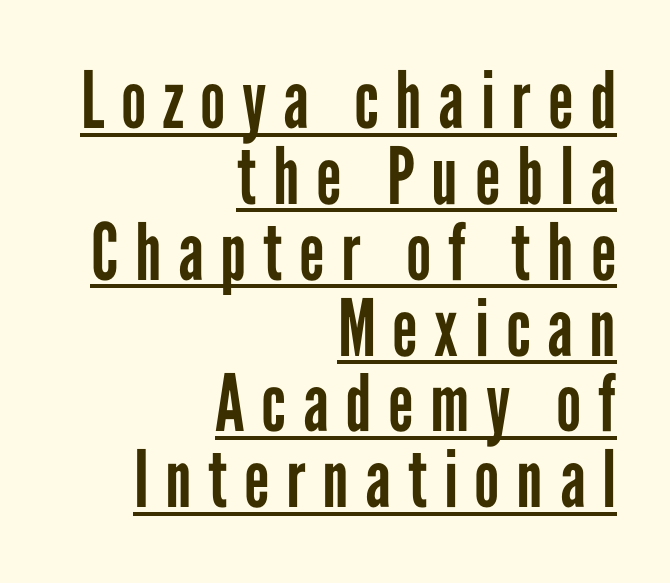
The image shows 79 px regular-weight, condensed sans-serif type, upright; set right-aligned, tight line spacing (0.96x), unusually wide letter spacing (+0.21 em), underlined; low stroke contrast and a medium x-height.
